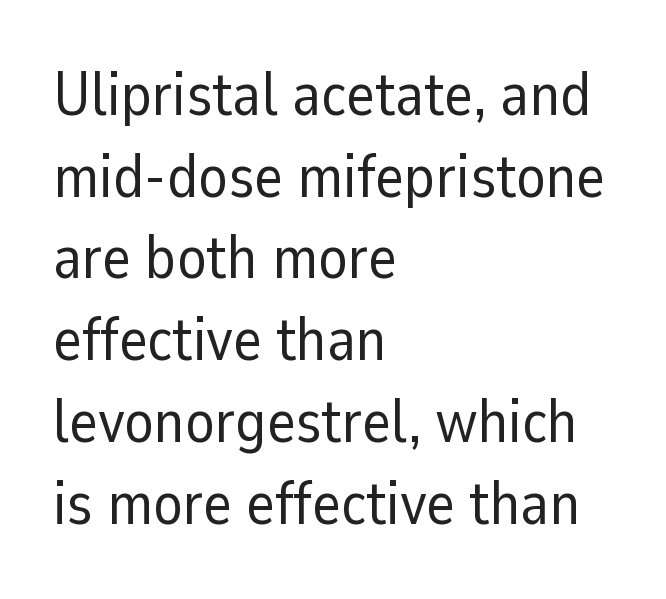
To sum up the face: it is a sans, with no serifs. Letters rest on an invisible, unmarked baseline. Students, observe: this is what conventionally led text looks like. The paragraph shown leans on its left margin. Ink coverage per letter is moderate at most. Inter-character spacing is left at the font's built-in metrics.
